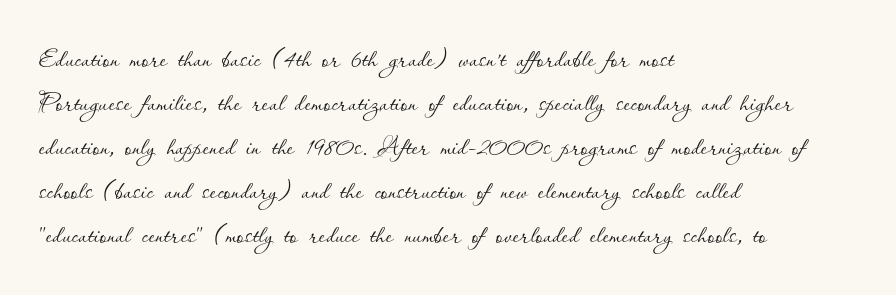
The image shows 35 px thin type; set left-aligned, normal line spacing (1.26x), normal letter spacing, not underlined; low stroke contrast and a small x-height.
